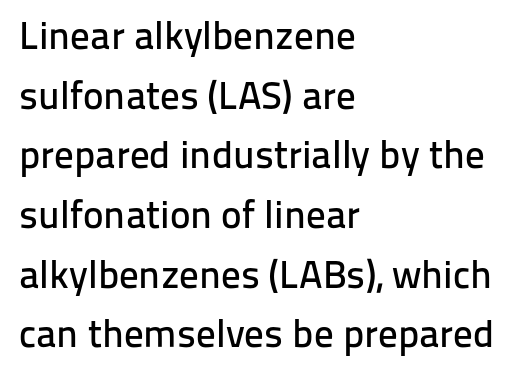
{"serif": "no", "italic": "no", "width": "normal", "stroke_contrast": "low", "x_height": "medium", "monospaced": "no", "underline": "no", "align": "left", "line_spacing": "normal", "line_spacing_ratio": 1.53, "letter_spacing": "normal", "letter_spacing_em": 0.0, "glyph_px": 39}
